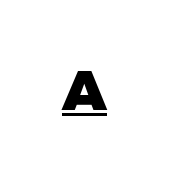
Q: Is the text bold? A: Yes.
Q: Is the text italic (slanted)? A: No, it is upright.
Q: Is the typeface a serif or a sans-serif typeface? A: Sans-serif.
Q: Is the text underlined? A: Yes.
Q: Is the spacing between letters normal or unusually wide? A: Normal.
Q: Width (condensed, normal, or wide)? A: Normal.
Q: Stroke contrast? A: Low.
Q: x-height? A: Medium.
Q: Monospaced? A: No.
